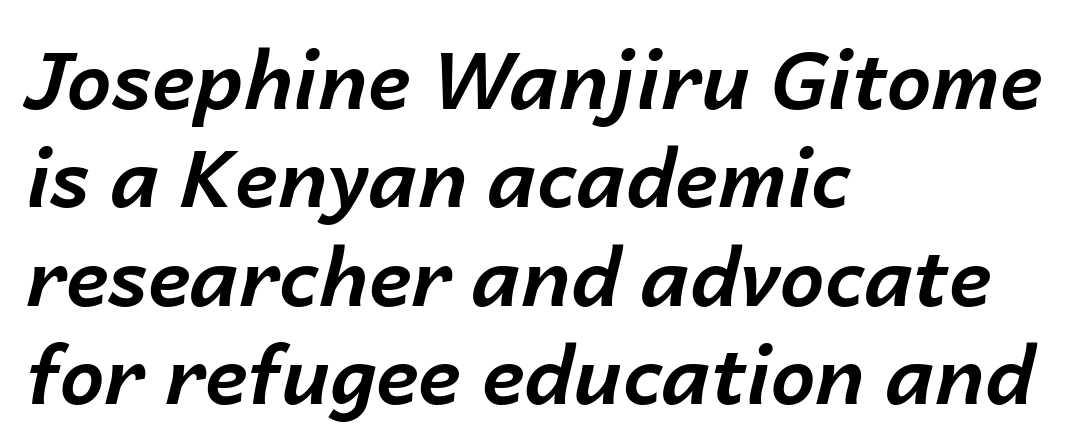
Q: Is the text bold? A: Yes.
Q: Is the text italic (slanted)? A: Yes, it leans right by about 14 degrees.
Q: Is the text underlined? A: No.
Q: How is the paragraph aligned? A: Left-aligned.
Q: Is the spacing between letters normal or unusually wide? A: Normal.
Q: Width (condensed, normal, or wide)? A: Normal.
Q: Stroke contrast? A: Low.
Q: x-height? A: Medium.
Q: Monospaced? A: No.
